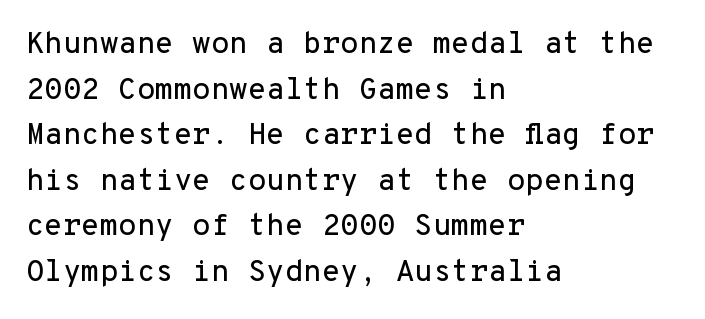
{"serif": "no", "italic": "no", "width": "normal", "stroke_contrast": "low", "x_height": "medium", "monospaced": "yes", "underline": "no", "align": "left", "line_spacing": "normal", "line_spacing_ratio": 1.52, "letter_spacing": "normal", "letter_spacing_em": 0.0, "glyph_px": 30}
